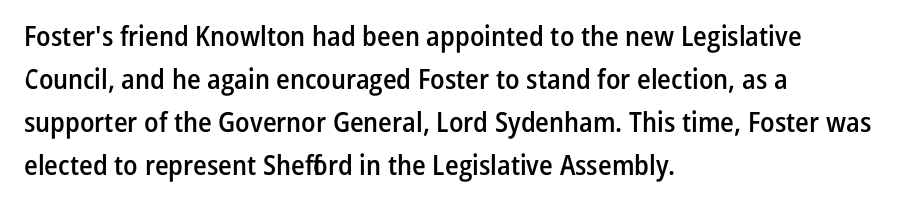
Q: Is the text bold? A: Semi-bold.
Q: Is the text italic (slanted)? A: No, it is upright.
Q: Is the typeface a serif or a sans-serif typeface? A: Sans-serif.
Q: Is the text underlined? A: No.
Q: How is the paragraph aligned? A: Left-aligned.
Q: Is the spacing between letters normal or unusually wide? A: Normal.
Q: Is the spacing between lines tight, normal or loose? A: Normal.
Q: Width (condensed, normal, or wide)? A: Condensed.
Q: Stroke contrast? A: Low.
Q: x-height? A: Medium.
Q: Monospaced? A: No.
